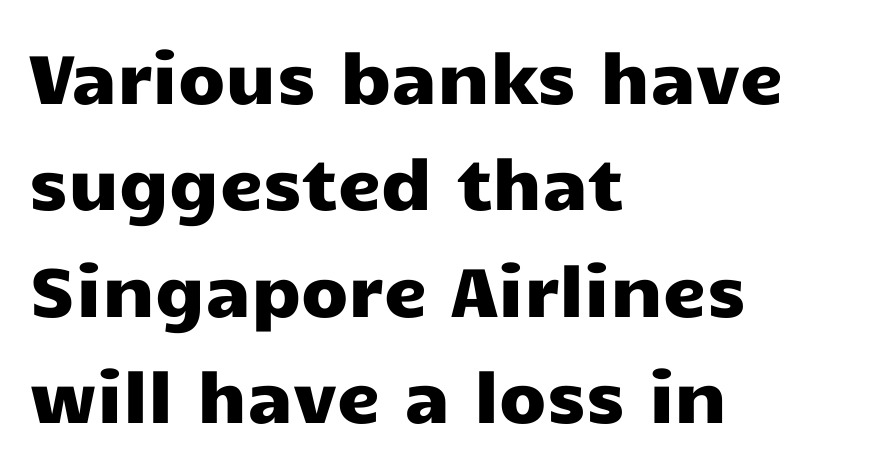
What stands out about the letter spacing? Nothing — it is the standard amount. Posture: vertical. Think of a printed novel: that variable character pitch is what you see here. Compared with a centered layout, this one pins lines to the left instead. Each letter's strokes conclude bluntly, with no projecting serifs. Underlining? Definitely not there.
